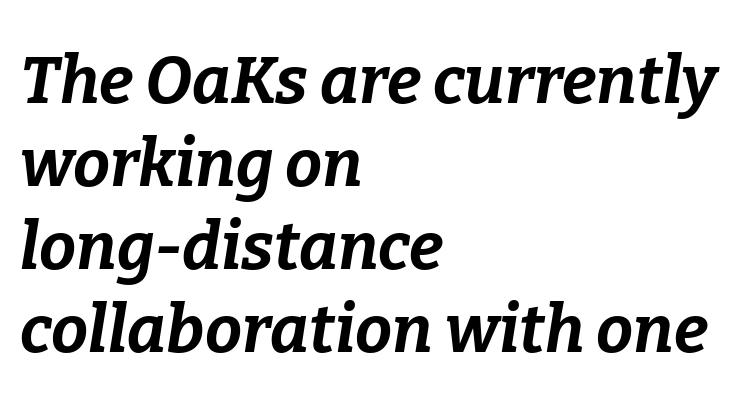
Q: Is the text bold? A: Yes.
Q: Is the text italic (slanted)? A: Yes, it leans right by about 9 degrees.
Q: Is the text underlined? A: No.
Q: How is the paragraph aligned? A: Left-aligned.
Q: Is the spacing between letters normal or unusually wide? A: Normal.
Q: Is the spacing between lines tight, normal or loose? A: Normal.
Q: Width (condensed, normal, or wide)? A: Normal.
Q: Stroke contrast? A: Low.
Q: x-height? A: Medium.
Q: Monospaced? A: No.
